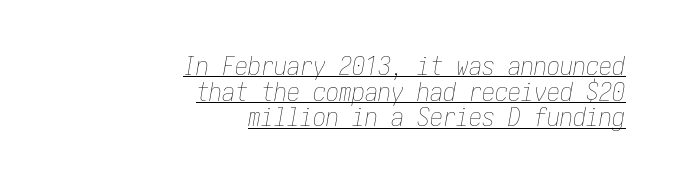
The image shows 26 px text type, italic (leaning right); set right-aligned, tight line spacing (0.99x), normal letter spacing, underlined.
